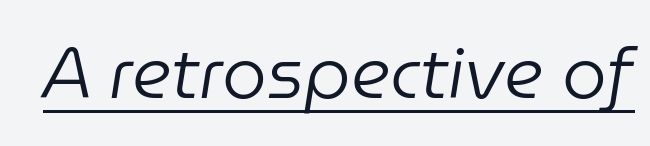
A typesetter would call this proportional, since set widths differ per character. Underlined type. Characters are canted at an angle relative to the baseline's perpendicular. No extra tracking has been applied to these lines. Weight: regular or lighter.
